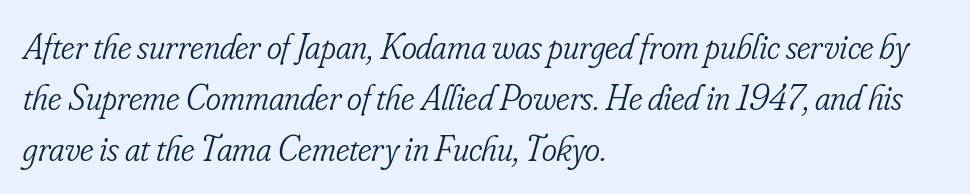
The image shows 36 px light, condensed serif type, italic (leaning right); set left-aligned, normal line spacing (1.41x), normal letter spacing, not underlined; low stroke contrast and a small x-height.
